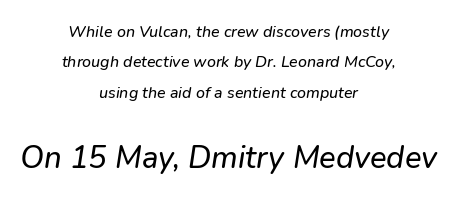
{"italic": "yes", "lean": "right", "slant_degrees": 9, "width": "normal", "stroke_contrast": "low", "x_height": "medium", "monospaced": "no", "underline": "no", "align": "center", "line_spacing": "loose", "line_spacing_ratio": 1.9, "letter_spacing": "normal", "letter_spacing_em": 0.0, "larger_block": "second", "size_ratio": 1.94, "glyph_px": 31}
